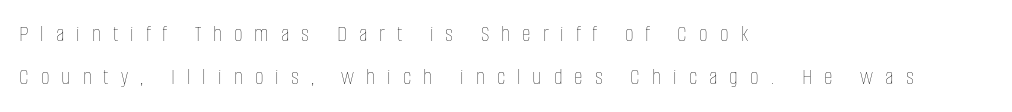
The typesetting does not lean heavy: it is not bold. These lines stack with their left ends in a neat column. This sample uses an upright cut, with every glyph sitting square on the baseline. Glyph-to-glyph distance is far greater than everyday printed text. Plain, unruled lines of type.
